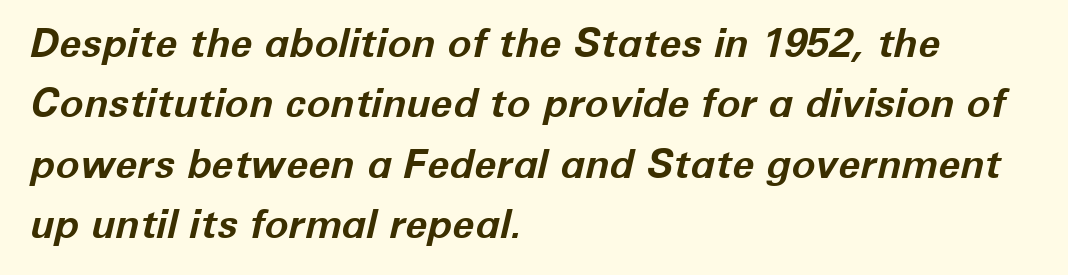
This rendering leaves character spacing at its baseline value. Caption: bold face, heavy strokes. These lines are set flush left with a ragged right edge. Varying glyph widths throughout — classic text-font behaviour.
